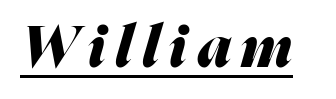
Q: Is the text bold? A: Yes.
Q: Is the text italic (slanted)? A: Yes, it leans right by about 16 degrees.
Q: Is the text underlined? A: Yes.
Q: Width (condensed, normal, or wide)? A: Normal.
Q: Stroke contrast? A: Medium.
Q: x-height? A: Medium.
Q: Monospaced? A: No.
